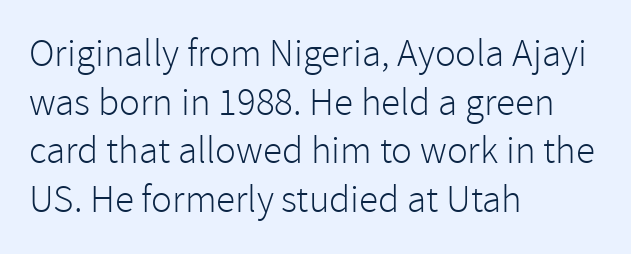
Q: Is the text bold? A: No.
Q: Is the text italic (slanted)? A: No, it is upright.
Q: Is the typeface a serif or a sans-serif typeface? A: Sans-serif.
Q: Is the text underlined? A: No.
Q: How is the paragraph aligned? A: Left-aligned.
Q: Is the spacing between letters normal or unusually wide? A: Normal.
Q: Is the spacing between lines tight, normal or loose? A: Normal.
Q: Width (condensed, normal, or wide)? A: Normal.
Q: Stroke contrast? A: Low.
Q: x-height? A: Medium.
Q: Monospaced? A: No.
